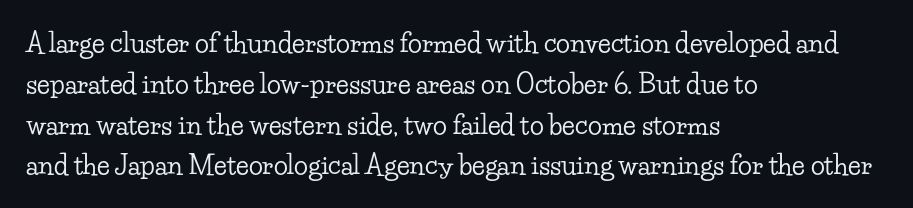
{"italic": "no", "underline": "no", "align": "left", "line_spacing": "normal", "line_spacing_ratio": 1.57, "letter_spacing": "normal", "letter_spacing_em": 0.0, "glyph_px": 26}
